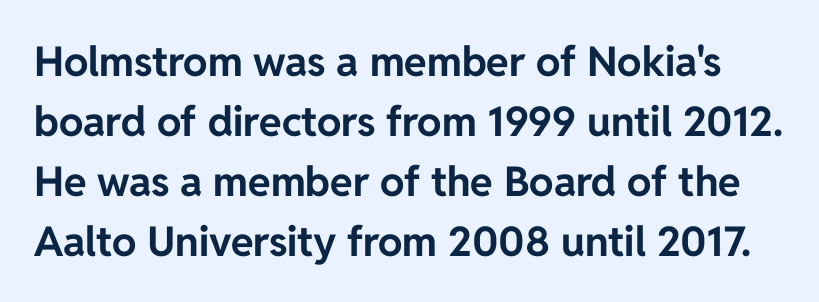
The image shows 41 px bold sans-serif type, upright; set normal line spacing (1.46x), normal letter spacing, not underlined; low stroke contrast and a medium x-height.
